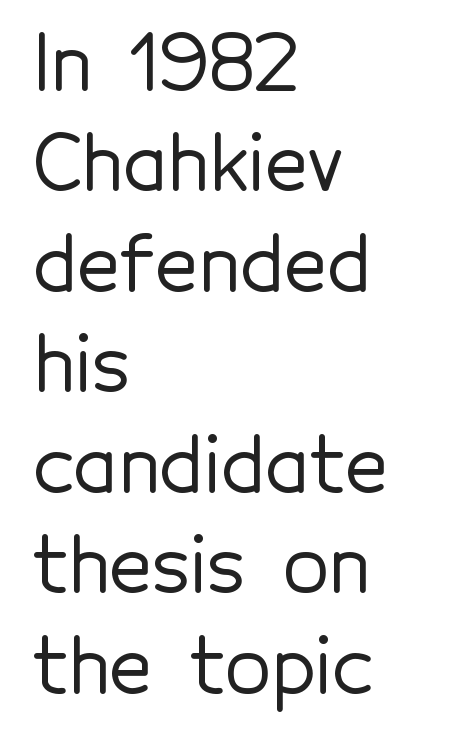
Honestly, the row spacing looks completely unremarkable. Italic? Not at all — the glyphs are vertical. The gaps between neighbouring characters are ordinary and unremarkable. The baseline area is clear. Font category for this specimen: sans-serif. These lines are rendered in a variable-pitch font.
